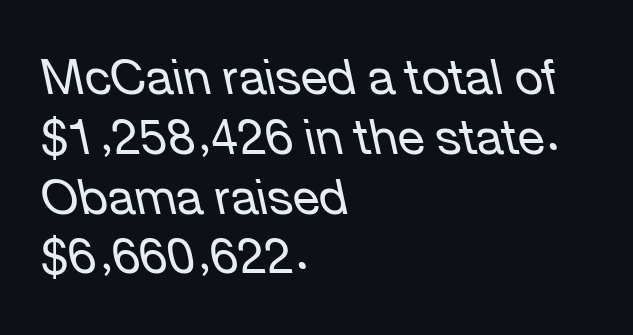
Q: Is the text bold? A: No.
Q: Is the text italic (slanted)? A: Yes, it leans left by about 12 degrees.
Q: Is the text underlined? A: No.
Q: How is the paragraph aligned? A: Left-aligned.
Q: Is the spacing between letters normal or unusually wide? A: Normal.
Q: Width (condensed, normal, or wide)? A: Normal.
Q: Stroke contrast? A: Low.
Q: x-height? A: Medium.
Q: Monospaced? A: No.
